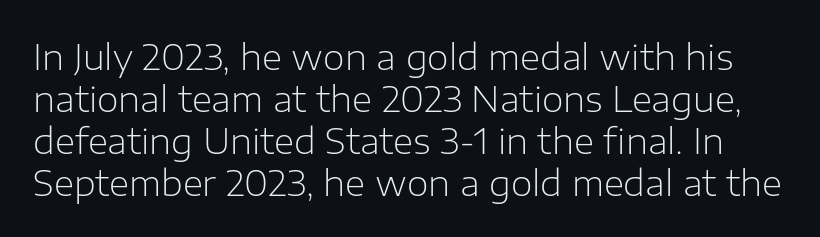
The face used here is proportionally spaced, like ordinary book or web type. This rendering features lettering with no underline. This sample uses plain, unmodified letter spacing. The text was rendered using a sans face with plain stroke endings. On a weight scale, this lands at 450 or below. Style check: upright.
